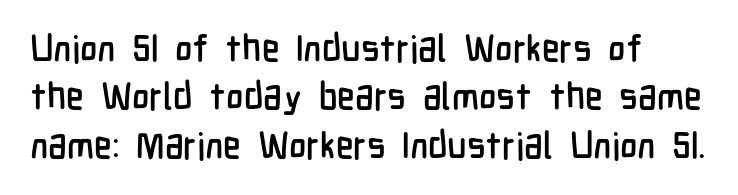
The image shows 37 px condensed sans-serif type, upright; set normal line spacing (1.31x), normal letter spacing, not underlined; low stroke contrast and a medium x-height.
